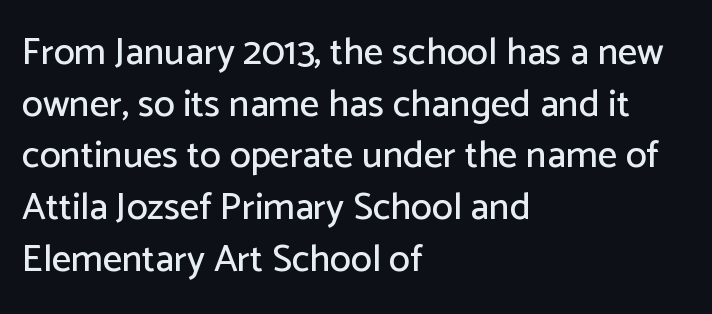
Q: Is the text italic (slanted)? A: No, it is upright.
Q: Is the typeface a serif or a sans-serif typeface? A: Sans-serif.
Q: Is the text underlined? A: No.
Q: How is the paragraph aligned? A: Left-aligned.
Q: Is the spacing between letters normal or unusually wide? A: Normal.
Q: Is the spacing between lines tight, normal or loose? A: Normal.
Q: Width (condensed, normal, or wide)? A: Normal.
Q: Stroke contrast? A: Low.
Q: x-height? A: Medium.
Q: Monospaced? A: No.
